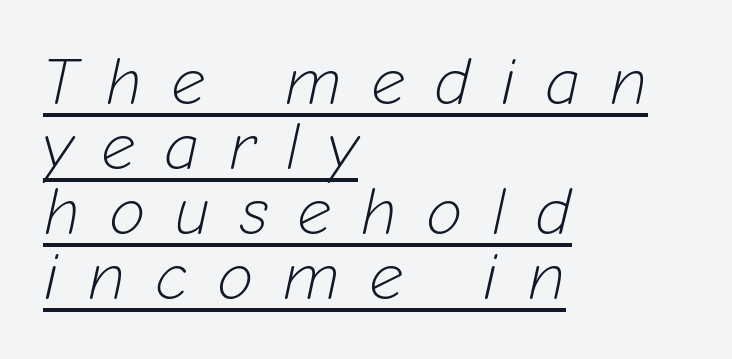
The lines in this sample share a left origin and differ only in where they stop. The rendering uses natural spacing where letterforms have individual widths. When letters slant like this, we call the style italic. The passage shown is not bold in any degree.
